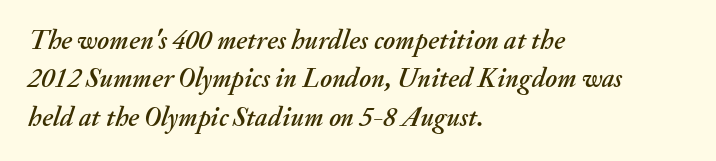
Q: Is the text italic (slanted)? A: Yes, it leans right by about 20 degrees.
Q: Is the text underlined? A: No.
Q: How is the paragraph aligned? A: Left-aligned.
Q: Is the spacing between letters normal or unusually wide? A: Normal.
Q: Is the spacing between lines tight, normal or loose? A: Normal.
